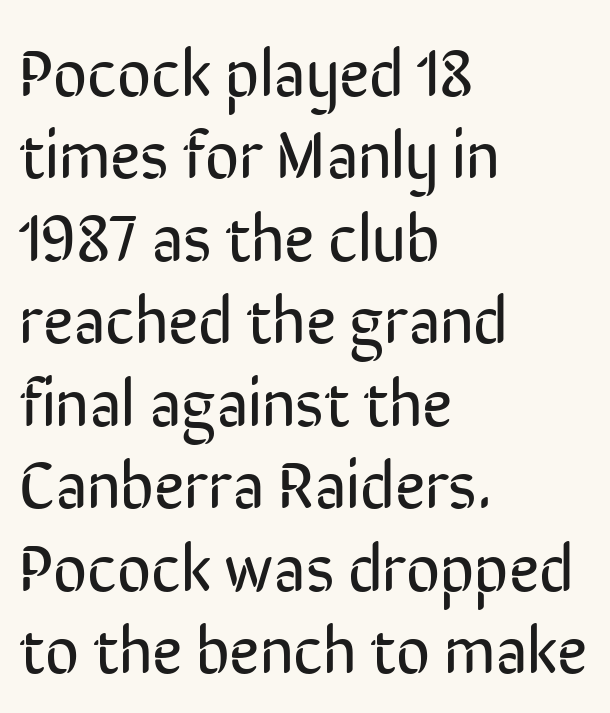
The image shows 66 px regular-weight, condensed sans-serif type, upright; set left-aligned, normal line spacing (1.25x), normal letter spacing, not underlined; low stroke contrast and a medium x-height.
